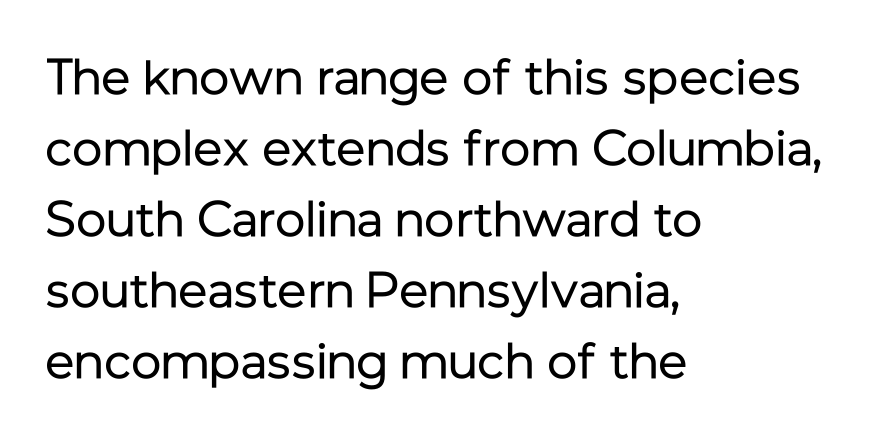
The image shows 50 px regular-weight sans-serif type, upright; set left-aligned, normal line spacing (1.42x), normal letter spacing, not underlined; low stroke contrast and a medium x-height.
